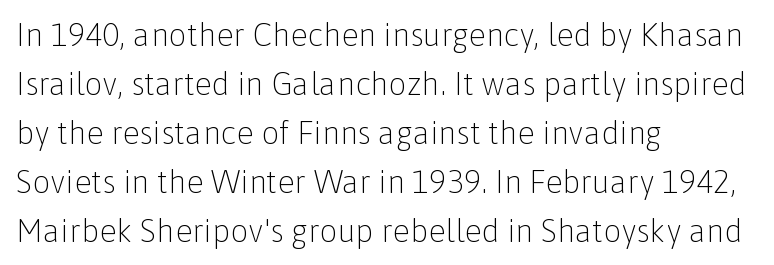
The image shows 32 px light sans-serif type, upright; set left-aligned, normal line spacing (1.53x), normal letter spacing, not underlined; low stroke contrast and a medium x-height.
